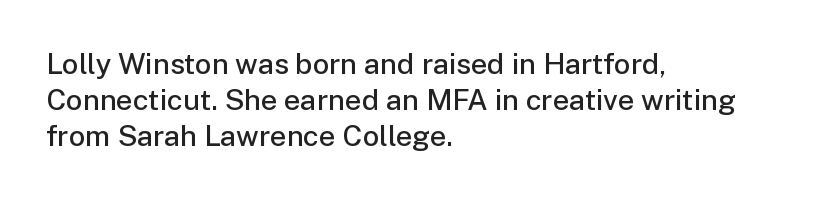
{"serif": "no", "italic": "no", "bold": "semi", "weight": "semibold", "width": "normal", "stroke_contrast": "low", "x_height": "medium", "monospaced": "no", "underline": "no", "align": "left", "line_spacing": "normal", "line_spacing_ratio": 1.25, "letter_spacing": "normal", "letter_spacing_em": 0.0, "glyph_px": 29}
